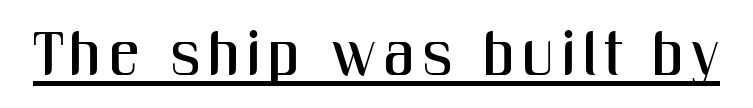
Q: Is the text italic (slanted)? A: No, it is upright.
Q: Is the typeface a serif or a sans-serif typeface? A: Sans-serif.
Q: Is the text underlined? A: Yes.
Q: Width (condensed, normal, or wide)? A: Condensed.
Q: Stroke contrast? A: Medium.
Q: x-height? A: Medium.
Q: Monospaced? A: No.
